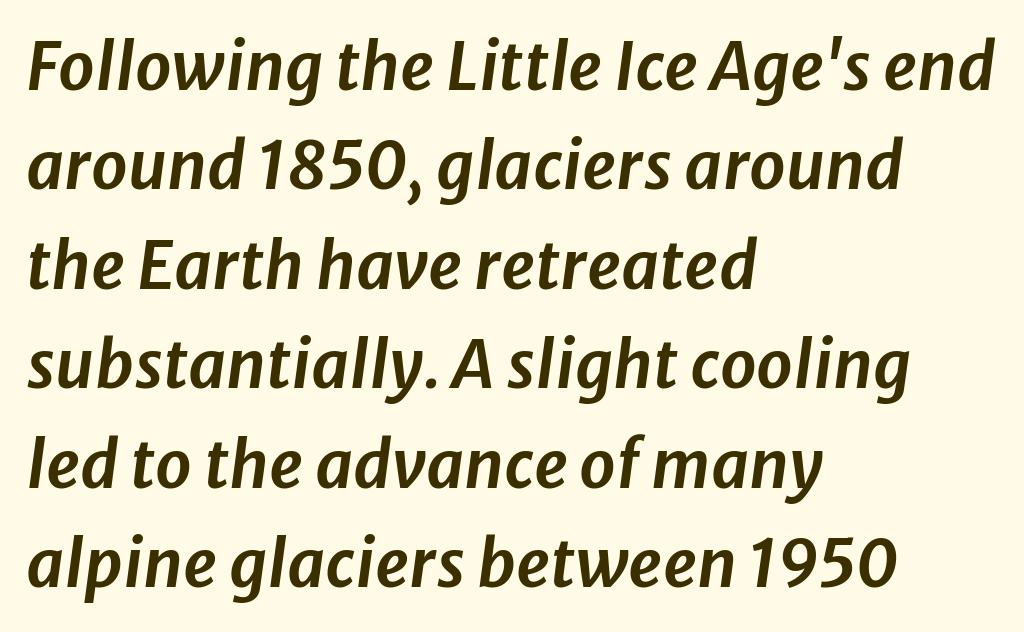
How are the letters spaced? Ordinarily, with no added tracking. Evenly set lines give the paragraph a standard silhouette. Looks like regular typesetting: each glyph gets only the width it needs. The text carries the slant typical of an italic or oblique font. A bare baseline throughout the passage.
